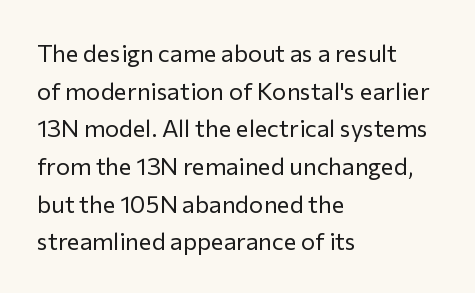
{"italic": "no", "bold": "no", "underline": "no", "align": "left", "line_spacing": "normal", "line_spacing_ratio": 1.57, "letter_spacing": "normal", "letter_spacing_em": 0.0, "glyph_px": 24}
